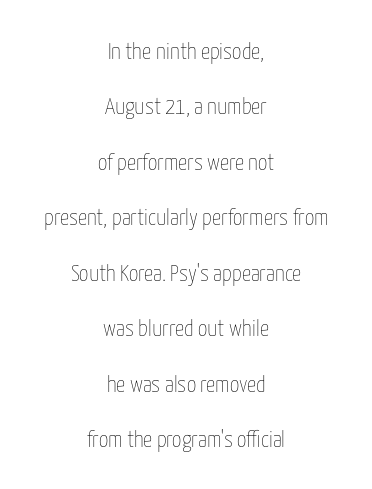
Every stem runs plumb, perpendicular to the baseline. The block of text is sparse from top to bottom, with ample space between rows. Is the stroke heavy? The answer is a plain regular-or-lighter. The lines are quadded center. The foot of each line stays bare and open. These lines keep a tight, regular rhythm from letter to letter.
